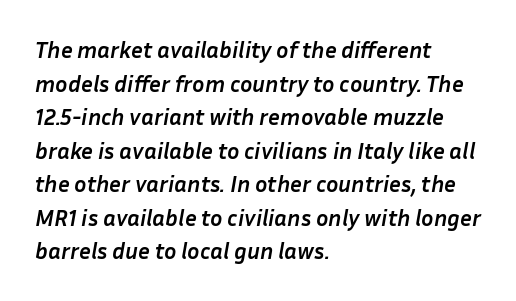
The image shows 23 px bold type, italic (leaning right); set left-aligned, normal line spacing (1.46x), normal letter spacing, not underlined.
